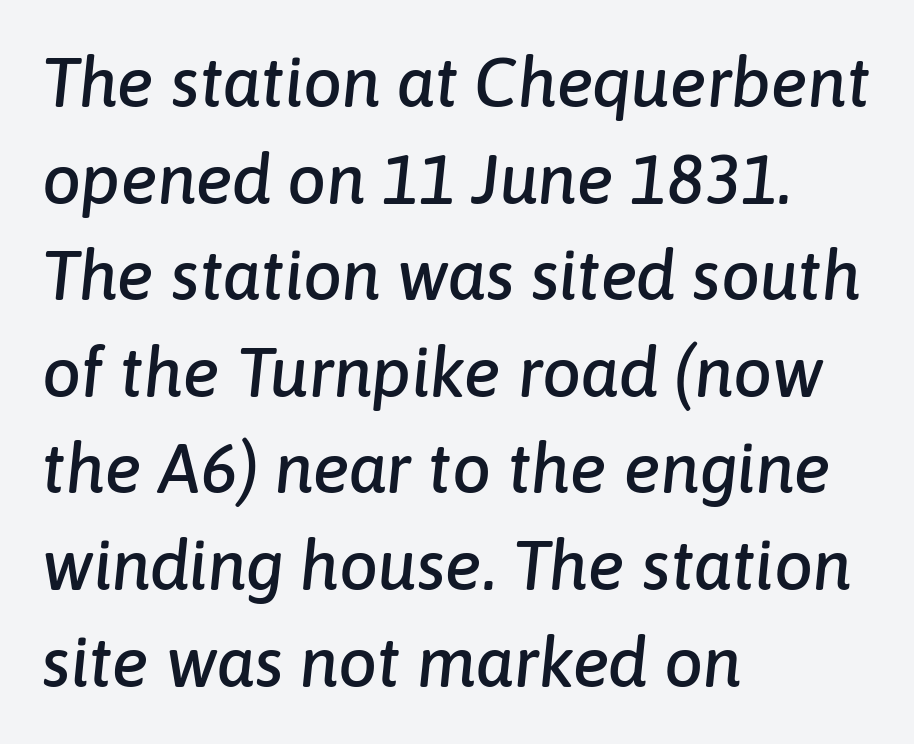
How would I describe the line gaps? Plain and ordinary. Does extra space separate the letters? No, they use regular spacing. In CSS terms this would be text-align: left. Does the lettering tilt? It does — this is italic. The face used here is proportionally spaced, like ordinary book or web type.
